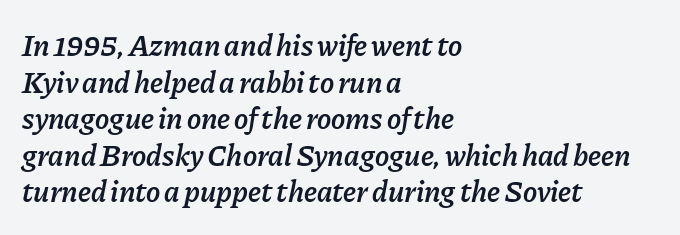
{"italic": "yes", "lean": "right", "slant_degrees": 11, "bold": "semi", "weight": "semibold", "width": "normal", "stroke_contrast": "low", "x_height": "medium", "monospaced": "no", "underline": "no", "align": "left", "line_spacing_ratio": 1.22, "letter_spacing": "normal", "letter_spacing_em": 0.0, "glyph_px": 30}
